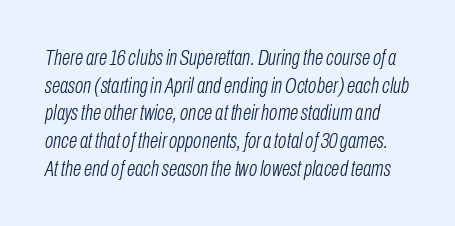
{"italic": "yes", "lean": "right", "slant_degrees": 10, "bold": "no", "underline": "no", "line_spacing": "normal", "line_spacing_ratio": 1.26, "letter_spacing": "normal", "letter_spacing_em": 0.0, "glyph_px": 22}
